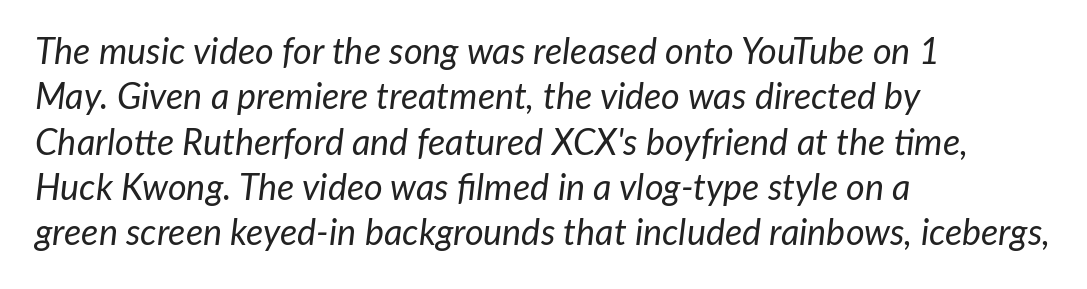
{"italic": "yes", "lean": "right", "slant_degrees": 7, "bold": "no", "weight": "regular", "width": "normal", "stroke_contrast": "low", "x_height": "medium", "monospaced": "no", "underline": "no", "align": "left", "line_spacing": "normal", "line_spacing_ratio": 1.26, "letter_spacing": "normal", "letter_spacing_em": 0.0, "glyph_px": 36}
